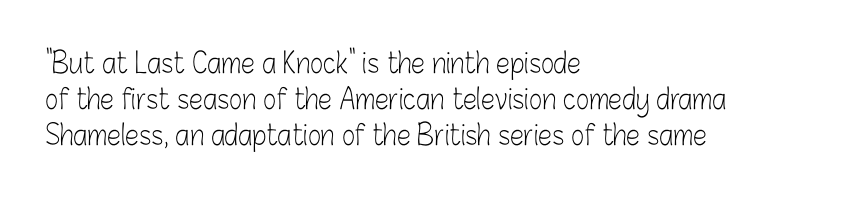
{"serif": "no", "italic": "no", "bold": "no", "weight": "light", "width": "condensed", "stroke_contrast": "low", "x_height": "medium", "monospaced": "no", "underline": "no", "align": "left", "line_spacing": "normal", "line_spacing_ratio": 1.29, "letter_spacing": "normal", "letter_spacing_em": 0.0, "glyph_px": 28}
